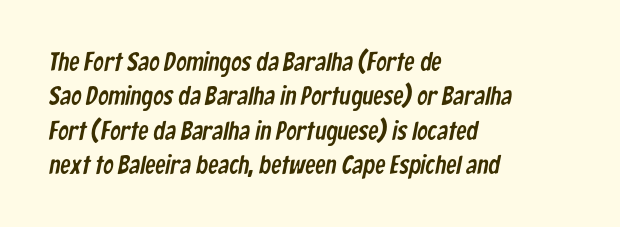
The image shows 26 px text type; set left-aligned, normal line spacing (1.32x), normal letter spacing, not underlined.
